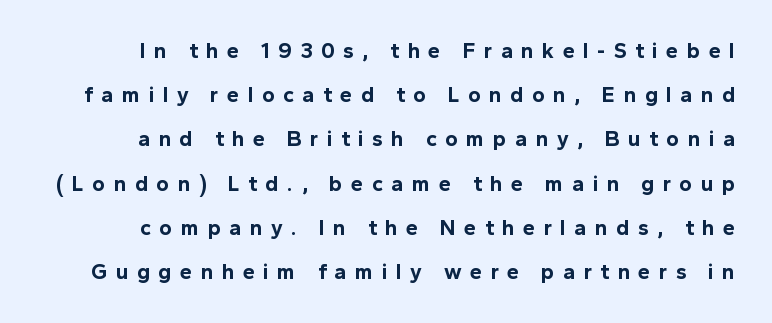
Q: Is the text bold? A: Yes.
Q: Is the text italic (slanted)? A: No, it is upright.
Q: Is the text underlined? A: No.
Q: Is the spacing between letters normal or unusually wide? A: Unusually wide.
Q: Is the spacing between lines tight, normal or loose? A: Loose.
